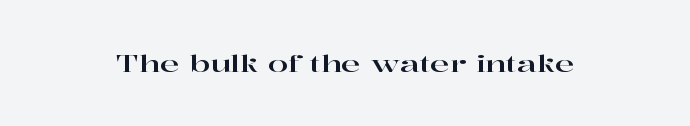
{"italic": "no", "underline": "no", "letter_spacing": "normal", "letter_spacing_em": 0.0, "glyph_px": 23}
